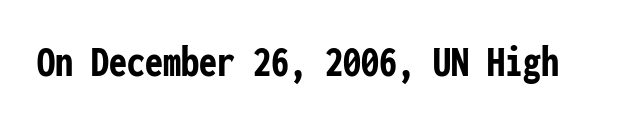
Students, this is bold: see how much ink each stroke carries. Each letter's strokes conclude bluntly, with no projecting serifs. The foot of each line stays bare and open. A typesetter would call this monospace, since all characters share one set width. It's the straight-up-and-down kind of type. The passage shown has conventional tracking throughout.
